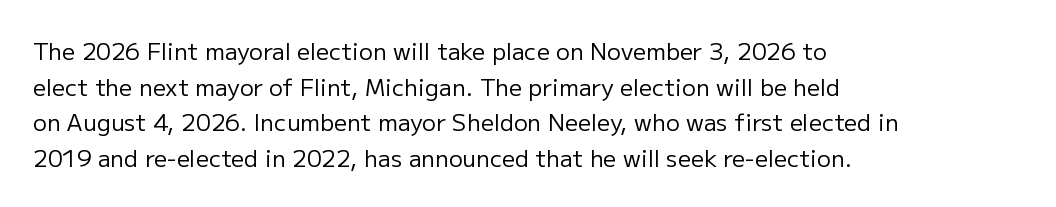
{"italic": "no", "bold": "no", "underline": "no", "align": "left", "line_spacing": "normal", "line_spacing_ratio": 1.55, "letter_spacing": "normal", "letter_spacing_em": 0.0, "glyph_px": 23}
